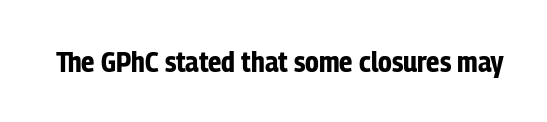
The image shows 29 px bold, condensed sans-serif type, upright; set normal letter spacing, not underlined; low stroke contrast and a medium x-height.
